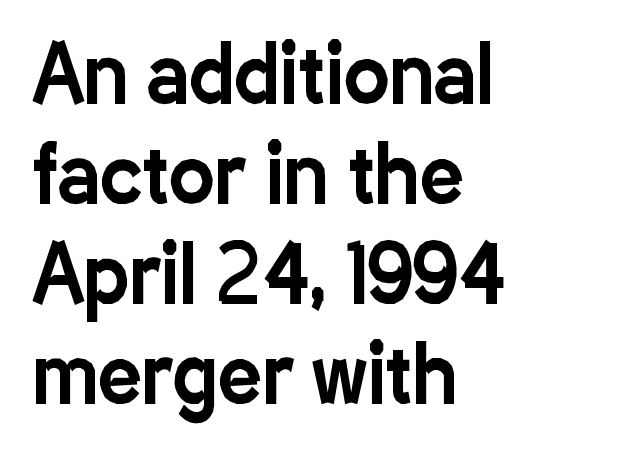
Q: Is the text italic (slanted)? A: No, it is upright.
Q: Is the typeface a serif or a sans-serif typeface? A: Sans-serif.
Q: Is the text underlined? A: No.
Q: How is the paragraph aligned? A: Left-aligned.
Q: Is the spacing between letters normal or unusually wide? A: Normal.
Q: Is the spacing between lines tight, normal or loose? A: Normal.
Q: Width (condensed, normal, or wide)? A: Condensed.
Q: Stroke contrast? A: Low.
Q: x-height? A: Medium.
Q: Monospaced? A: No.
